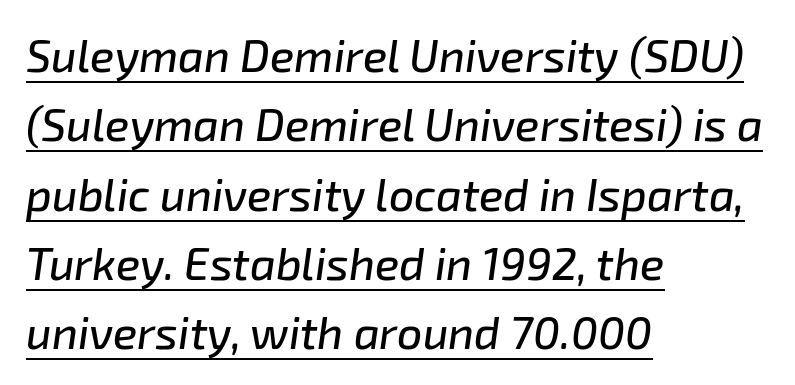
{"italic": "yes", "lean": "right", "slant_degrees": 8, "width": "normal", "stroke_contrast": "low", "x_height": "medium", "monospaced": "no", "underline": "yes", "align": "left", "line_spacing": "normal", "line_spacing_ratio": 1.54, "letter_spacing": "normal", "letter_spacing_em": 0.0, "glyph_px": 45}
